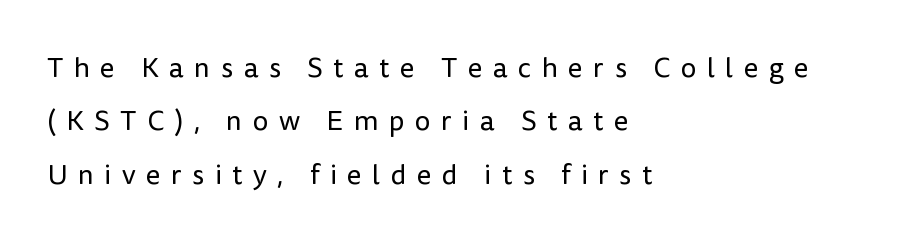
Q: Is the text bold? A: No.
Q: Is the text italic (slanted)? A: No, it is upright.
Q: Is the typeface a serif or a sans-serif typeface? A: Sans-serif.
Q: Is the text underlined? A: No.
Q: How is the paragraph aligned? A: Left-aligned.
Q: Is the spacing between letters normal or unusually wide? A: Unusually wide.
Q: Is the spacing between lines tight, normal or loose? A: Loose.
Q: Width (condensed, normal, or wide)? A: Normal.
Q: Stroke contrast? A: Low.
Q: x-height? A: Medium.
Q: Monospaced? A: No.
